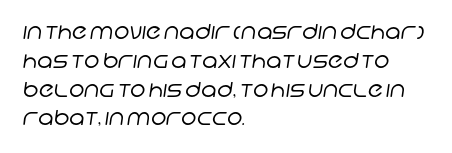
{"bold": "no", "underline": "no", "align": "left", "line_spacing": "normal", "line_spacing_ratio": 1.37, "letter_spacing": "normal", "letter_spacing_em": 0.0, "glyph_px": 21}
